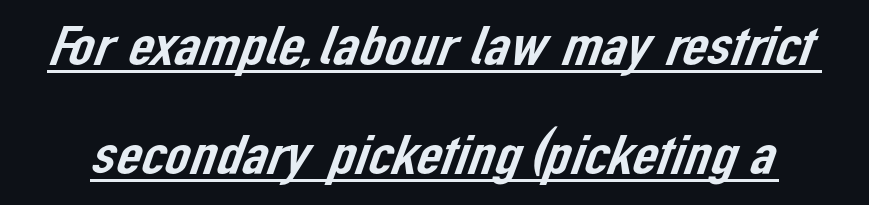
The image shows 56 px sans-serif type; set loose line spacing (1.95x), normal letter spacing, underlined; low stroke contrast and a medium x-height.
